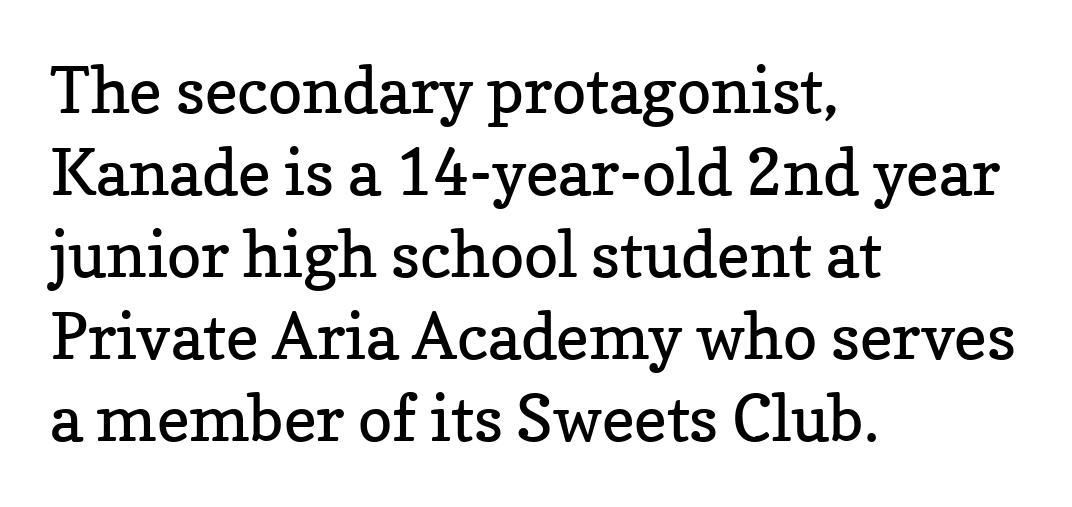
Look at the bottom of the vertical strokes: they flare into serifs here. Posture: upright roman. Counters stay open thanks to moderate or lighter strokes. You could not count columns in this text — the font is proportionally spaced.
